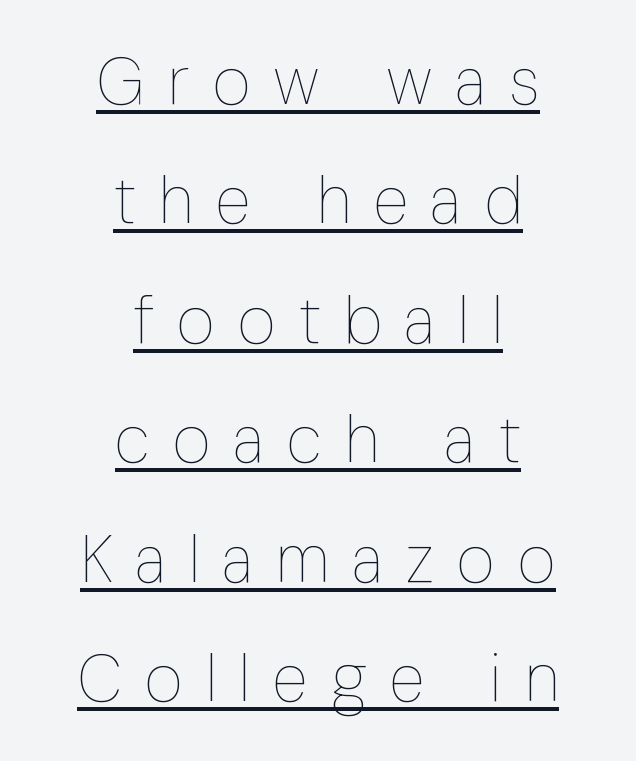
The image shows 66 px thin, condensed type, upright; set centered, line spacing 1.81x, unusually wide letter spacing (+0.35 em), underlined; low stroke contrast and a medium x-height.
